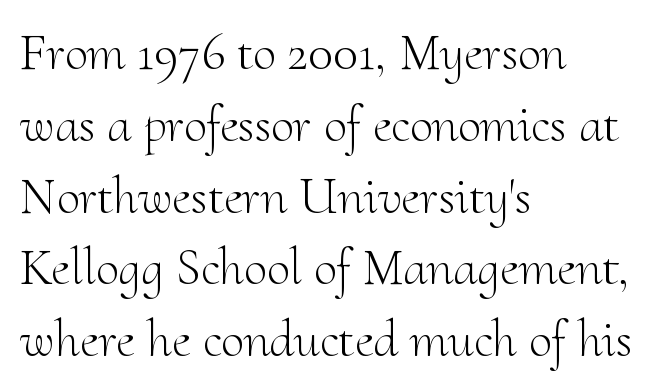
{"serif": "yes", "italic": "no", "bold": "no", "weight": "light", "width": "normal", "stroke_contrast": "medium", "x_height": "small", "monospaced": "no", "underline": "no", "align": "left", "line_spacing": "normal", "line_spacing_ratio": 1.38, "letter_spacing": "normal", "letter_spacing_em": 0.0, "glyph_px": 52}
